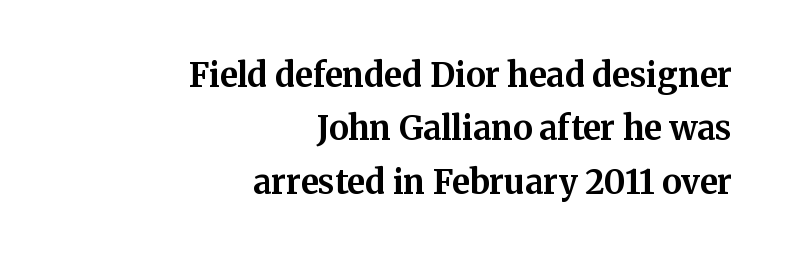
Nobody drew a line under any word here. Set as a true bold cut, around the 700 mark. A serif font was chosen for this passage. You could not count columns in this text — the font is proportionally spaced. The type is set solid horizontally, with unmodified tracking.
